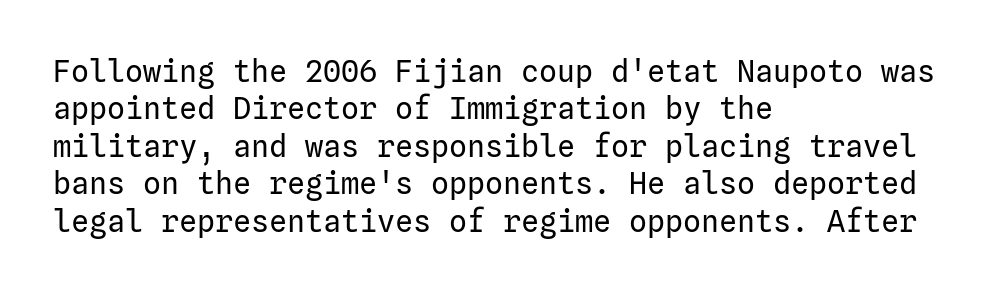
Q: Is the text bold? A: No.
Q: Is the text italic (slanted)? A: No, it is upright.
Q: Is the typeface a serif or a sans-serif typeface? A: Sans-serif.
Q: Is the text underlined? A: No.
Q: How is the paragraph aligned? A: Left-aligned.
Q: Is the spacing between letters normal or unusually wide? A: Normal.
Q: Is the spacing between lines tight, normal or loose? A: Normal.
Q: Width (condensed, normal, or wide)? A: Normal.
Q: Stroke contrast? A: Low.
Q: x-height? A: Medium.
